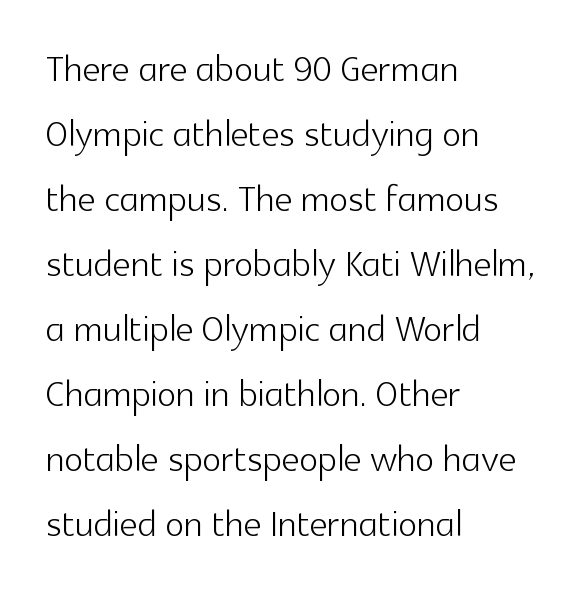
Q: Is the text bold? A: No.
Q: Is the text italic (slanted)? A: No, it is upright.
Q: Is the typeface a serif or a sans-serif typeface? A: Sans-serif.
Q: Is the text underlined? A: No.
Q: How is the paragraph aligned? A: Left-aligned.
Q: Is the spacing between letters normal or unusually wide? A: Normal.
Q: Is the spacing between lines tight, normal or loose? A: Normal.
Q: Width (condensed, normal, or wide)? A: Normal.
Q: x-height? A: Medium.
Q: Monospaced? A: No.
